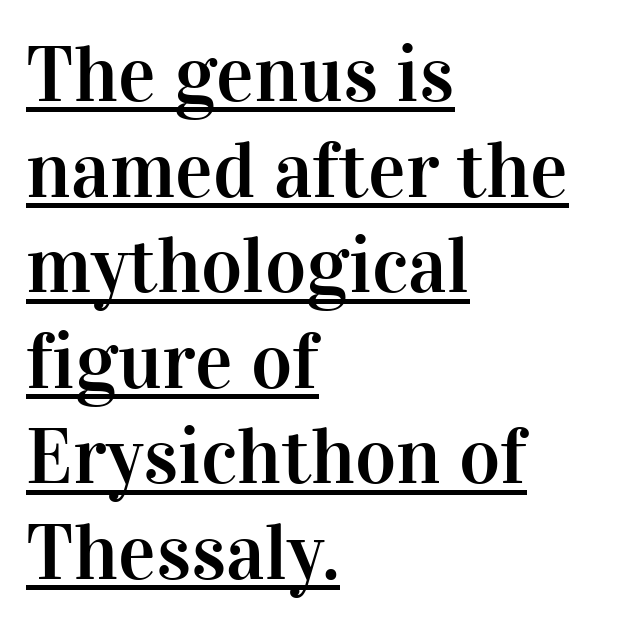
Q: Is the text italic (slanted)? A: No, it is upright.
Q: Is the typeface a serif or a sans-serif typeface? A: Serif.
Q: Is the text underlined? A: Yes.
Q: How is the paragraph aligned? A: Left-aligned.
Q: Is the spacing between letters normal or unusually wide? A: Normal.
Q: Width (condensed, normal, or wide)? A: Normal.
Q: Stroke contrast? A: High.
Q: x-height? A: Medium.
Q: Monospaced? A: No.
